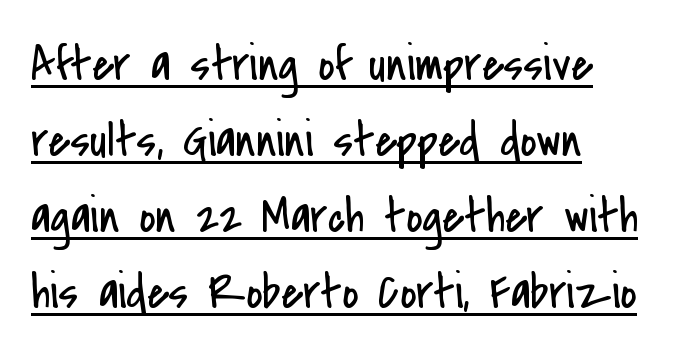
Q: Is the text bold? A: No.
Q: Is the text italic (slanted)? A: No, it is upright.
Q: Is the typeface a serif or a sans-serif typeface? A: Sans-serif.
Q: Is the text underlined? A: Yes.
Q: How is the paragraph aligned? A: Left-aligned.
Q: Is the spacing between letters normal or unusually wide? A: Normal.
Q: Is the spacing between lines tight, normal or loose? A: Normal.
Q: Width (condensed, normal, or wide)? A: Condensed.
Q: Stroke contrast? A: Low.
Q: x-height? A: Small.
Q: Monospaced? A: No.
